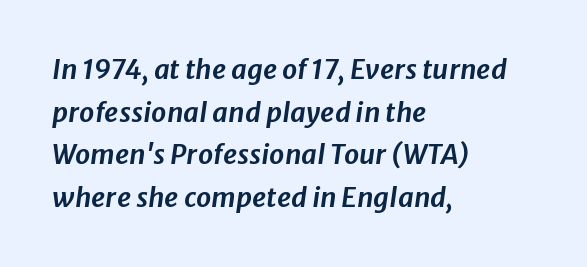
Q: Is the text italic (slanted)? A: Yes, it leans right by about 8 degrees.
Q: Is the text underlined? A: No.
Q: How is the paragraph aligned? A: Left-aligned.
Q: Is the spacing between letters normal or unusually wide? A: Normal.
Q: Is the spacing between lines tight, normal or loose? A: Normal.
